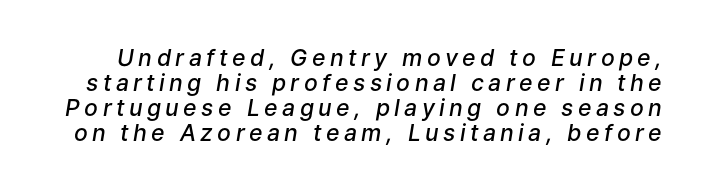
The passage shown is semibold, sitting just below true bold. The passage shown leans; its letterforms are oblique. Does the leading feel generous? Not at all — it's pinched. Anything drawn beneath the words? Only blank space.
